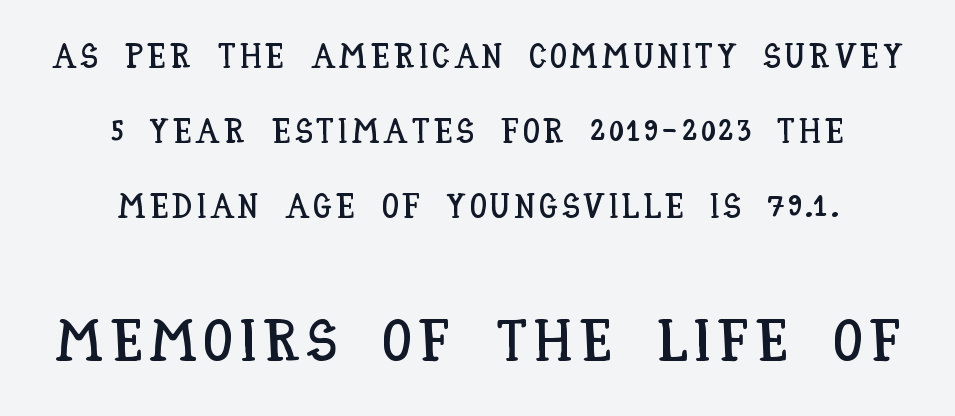
Do the characters align in a grid? No, the font is proportional. A clean baseline with only descenders dipping below it. The letters stand straight up with perfectly vertical stems. The text block is weighted toward neither margin, spreading evenly from the middle.
